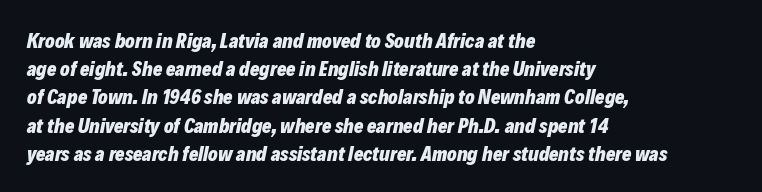
Q: Is the text bold? A: Yes.
Q: Is the text italic (slanted)? A: Yes, it leans right by about 12 degrees.
Q: Is the text underlined? A: No.
Q: How is the paragraph aligned? A: Left-aligned.
Q: Is the spacing between letters normal or unusually wide? A: Normal.
Q: Is the spacing between lines tight, normal or loose? A: Normal.
